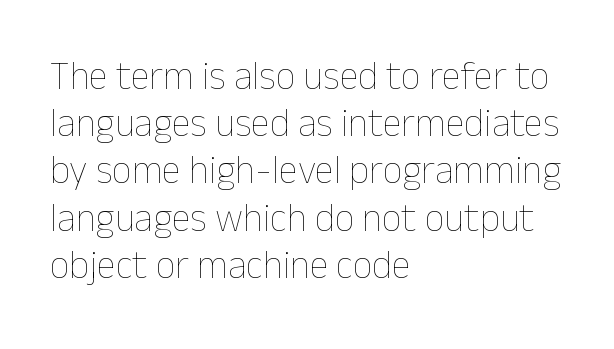
Q: Is the text bold? A: No.
Q: Is the text italic (slanted)? A: No, it is upright.
Q: Is the text underlined? A: No.
Q: How is the paragraph aligned? A: Left-aligned.
Q: Is the spacing between letters normal or unusually wide? A: Normal.
Q: Width (condensed, normal, or wide)? A: Normal.
Q: Stroke contrast? A: Low.
Q: x-height? A: Medium.
Q: Monospaced? A: No.
